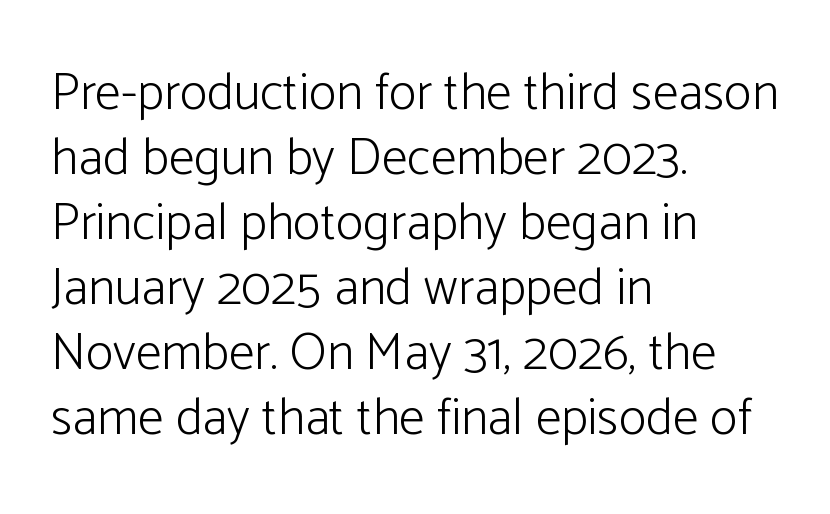
The image shows 52 px light sans-serif type, upright; set left-aligned, normal line spacing (1.25x), normal letter spacing, not underlined; low stroke contrast and a medium x-height.
